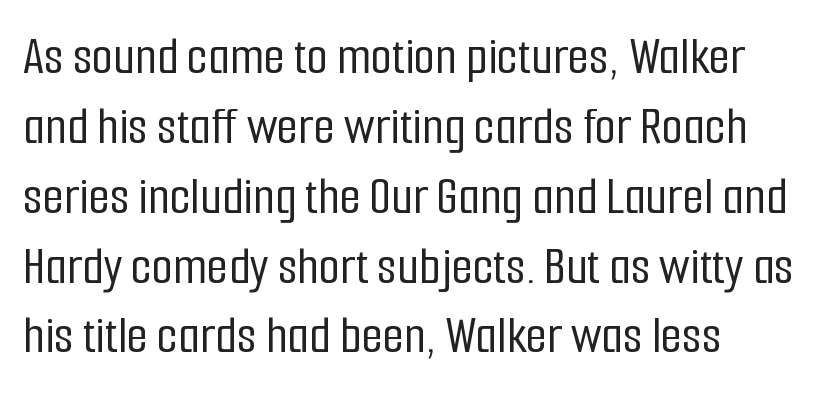
{"serif": "no", "italic": "no", "width": "condensed", "stroke_contrast": "low", "x_height": "medium", "monospaced": "no", "underline": "no", "align": "left", "line_spacing": "normal", "line_spacing_ratio": 1.27, "letter_spacing": "normal", "letter_spacing_em": 0.0, "glyph_px": 55}
